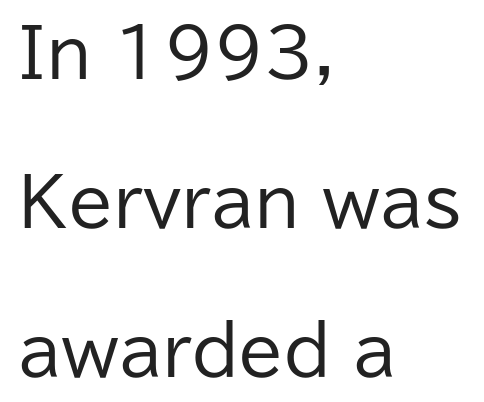
{"serif": "no", "italic": "no", "bold": "no", "weight": "regular", "width": "normal", "stroke_contrast": "low", "x_height": "medium", "monospaced": "no", "underline": "no", "align": "left", "line_spacing": "loose", "line_spacing_ratio": 2.26, "letter_spacing": "normal", "letter_spacing_em": 0.0, "glyph_px": 66}
